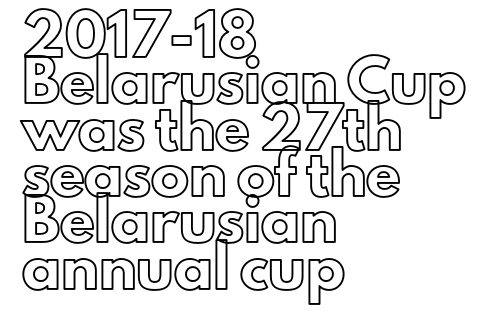
Q: Is the text italic (slanted)? A: No, it is upright.
Q: Is the text underlined? A: No.
Q: How is the paragraph aligned? A: Left-aligned.
Q: Is the spacing between letters normal or unusually wide? A: Normal.
Q: Width (condensed, normal, or wide)? A: Normal.
Q: x-height? A: Small.
Q: Monospaced? A: No.
